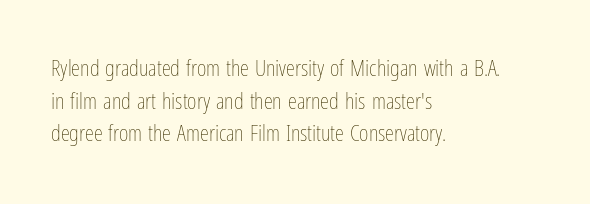
Q: Is the text bold? A: No.
Q: Is the text italic (slanted)? A: No, it is upright.
Q: Is the text underlined? A: No.
Q: How is the paragraph aligned? A: Left-aligned.
Q: Is the spacing between letters normal or unusually wide? A: Normal.
Q: Is the spacing between lines tight, normal or loose? A: Normal.
